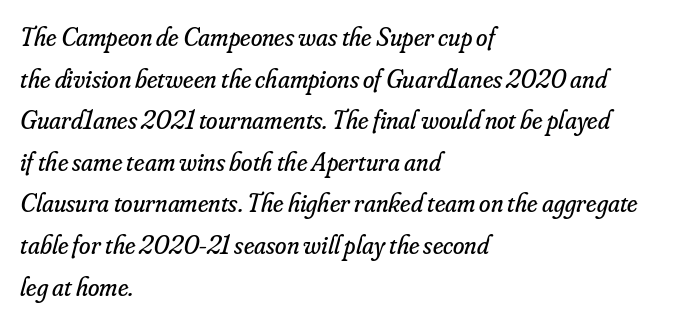
{"italic": "yes", "lean": "right", "slant_degrees": 16, "bold": "no", "underline": "no", "align": "left", "line_spacing": "normal", "line_spacing_ratio": 1.6, "letter_spacing": "normal", "letter_spacing_em": 0.0, "glyph_px": 26}
